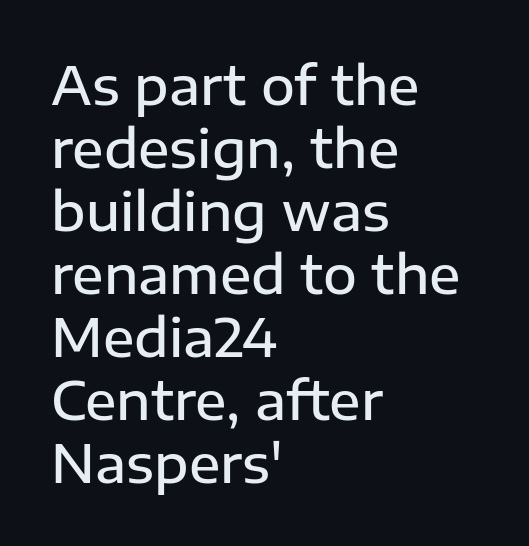
Is this a sans? Yes — the strokes have no serifs. Is this a fixed-width face? No — the glyphs have proportional, varying widths. The foot of each line stays bare and open. Upright lettering throughout. These lines carry some extra weight — a demibold, not a full bold.
